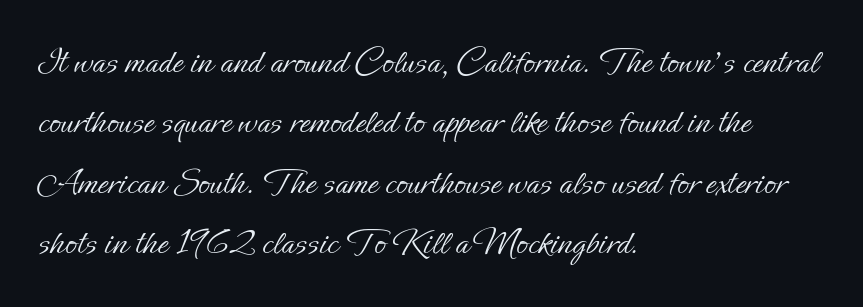
Q: Is the text bold? A: No.
Q: Is the text italic (slanted)? A: Yes.
Q: Is the text underlined? A: No.
Q: How is the paragraph aligned? A: Left-aligned.
Q: Is the spacing between letters normal or unusually wide? A: Normal.
Q: Is the spacing between lines tight, normal or loose? A: Normal.
Q: Width (condensed, normal, or wide)? A: Normal.
Q: Stroke contrast? A: Low.
Q: x-height? A: Small.
Q: Monospaced? A: No.
